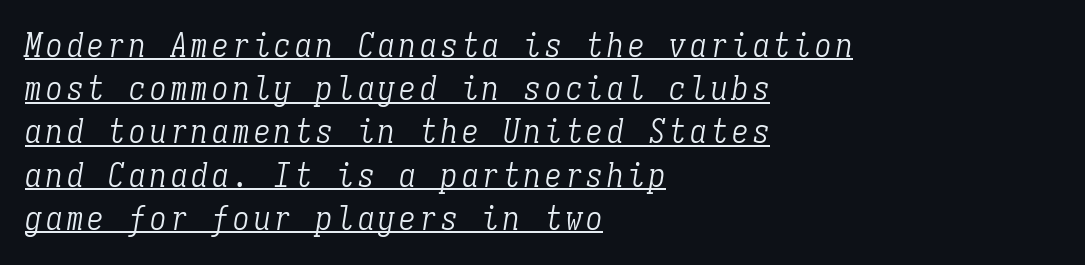
On a weight scale, this lands at 450 or below. This sample keeps an unexceptional amount of space between lines. Are there feet on the stems? There are — it's a serif. The glyphs look as if they've been sheared to an angle. The face used here appears with an underline applied.
